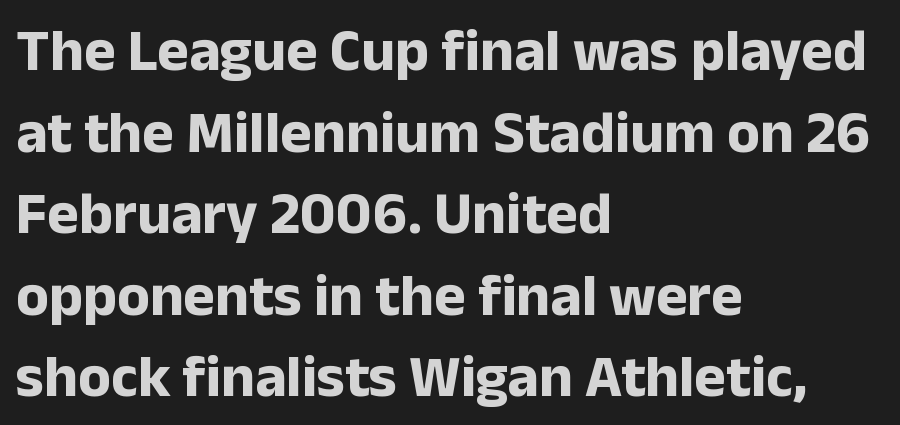
{"serif": "no", "italic": "no", "bold": "yes", "weight": "bold", "width": "normal", "stroke_contrast": "low", "x_height": "medium", "monospaced": "no", "underline": "no", "align": "left", "line_spacing": "normal", "line_spacing_ratio": 1.36, "letter_spacing": "normal", "letter_spacing_em": 0.0, "glyph_px": 60}
